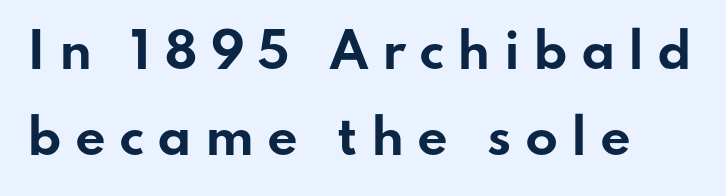
The image shows 48 px bold, wide sans-serif type, upright; set left-aligned, line spacing 1.8x, unusually wide letter spacing (+0.27 em), not underlined; low stroke contrast and a small x-height.
